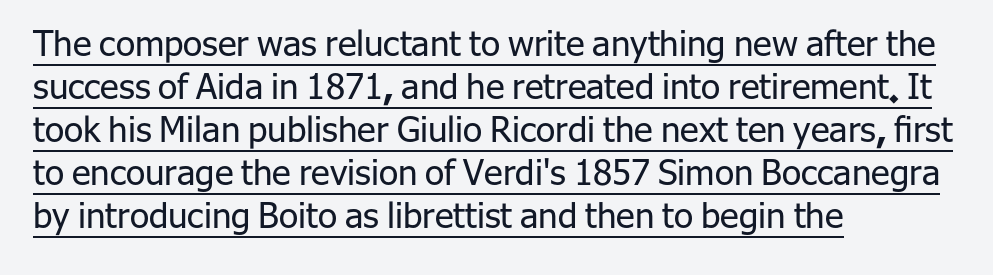
{"serif": "no", "italic": "no", "bold": "no", "weight": "regular", "width": "normal", "stroke_contrast": "low", "x_height": "medium", "monospaced": "no", "underline": "yes", "align": "left", "line_spacing_ratio": 1.23, "letter_spacing": "normal", "letter_spacing_em": 0.0, "glyph_px": 35}
